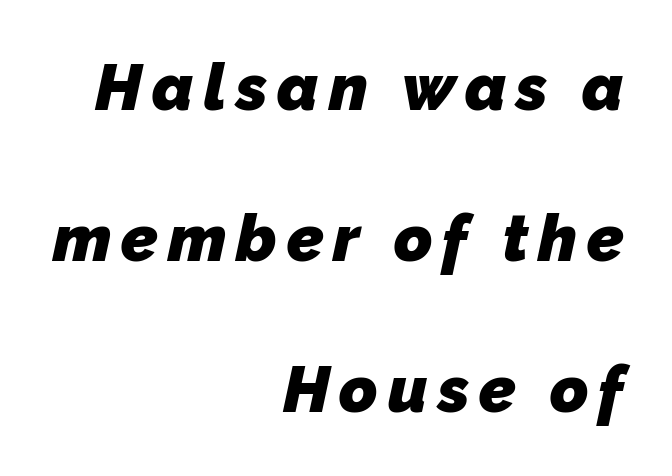
Q: Is the text bold? A: Yes.
Q: Is the typeface a serif or a sans-serif typeface? A: Sans-serif.
Q: Is the text underlined? A: No.
Q: How is the paragraph aligned? A: Right-aligned.
Q: Is the spacing between lines tight, normal or loose? A: Loose.
Q: Width (condensed, normal, or wide)? A: Normal.
Q: Stroke contrast? A: Low.
Q: x-height? A: Medium.
Q: Monospaced? A: No.
